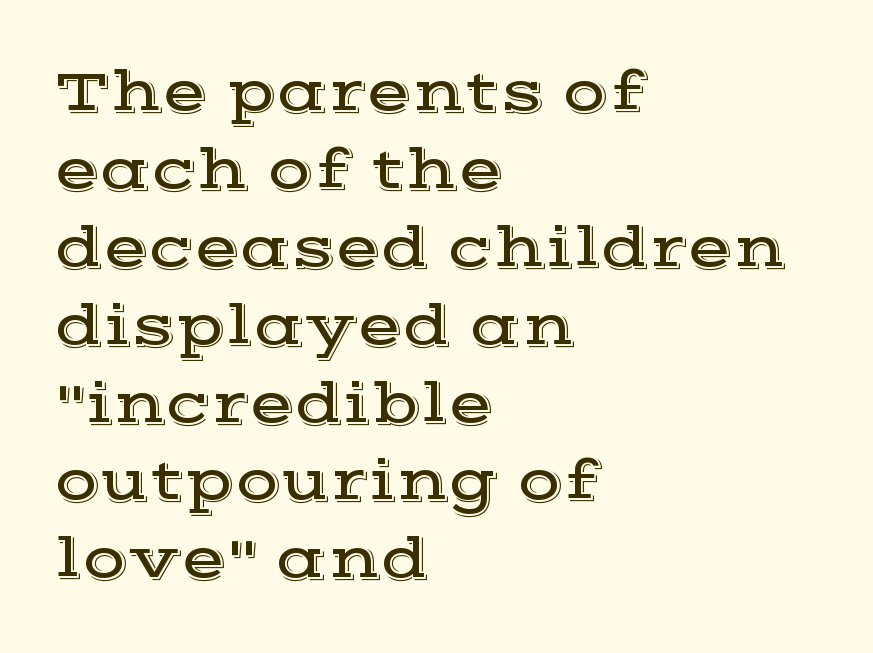
The type sits square on the baseline with zero lean. These lines are rendered in a variable-pitch font. A typesetter would label this face a serif. Caption: multi-line text, flush left, ragged right. A clean baseline with only descenders dipping below it. Nothing unusual about the tracking: characters are spaced as the font intends.
